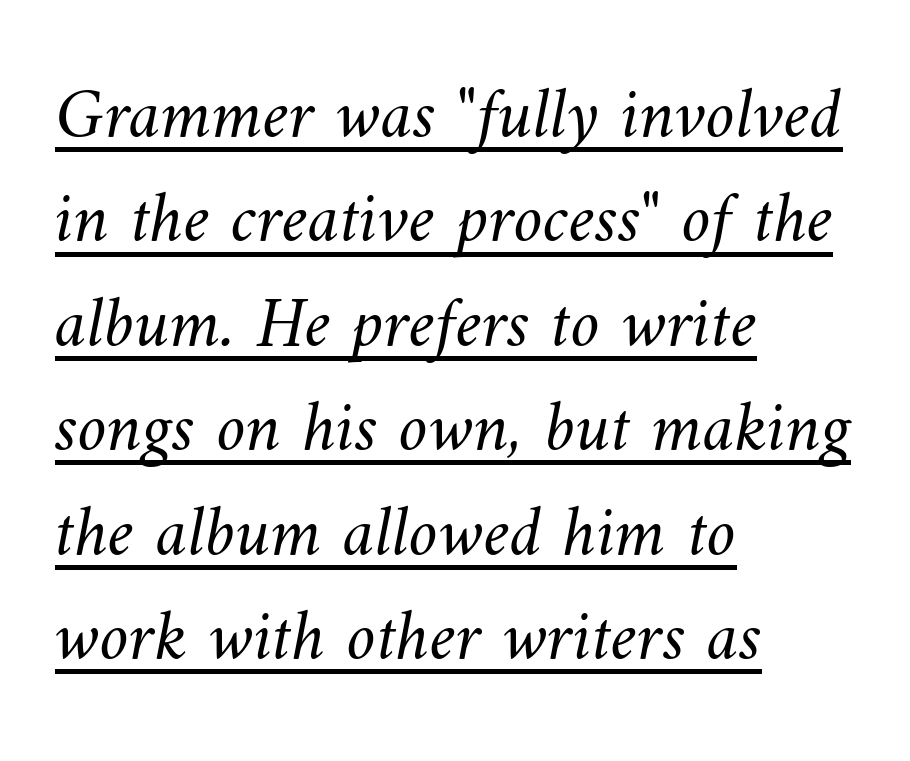
The image shows 73 px light type; set left-aligned, normal line spacing (1.43x), normal letter spacing, underlined; medium stroke contrast and a small x-height.
